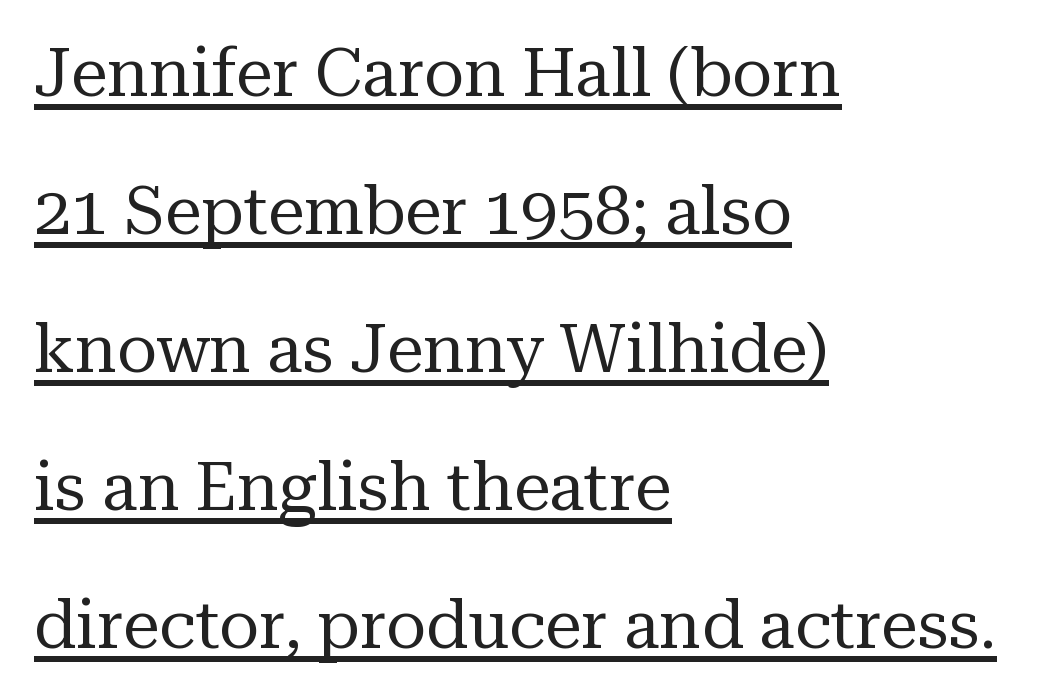
The axis of the letterforms is exactly vertical. Nothing heavy about these letters — not bold at all. One-word summary of the alignment: left. Whoever set this chose breathing room over compactness in the vertical rhythm. The letters advance in unequal steps, a hallmark of proportional type. Has an underline been added? It has.
